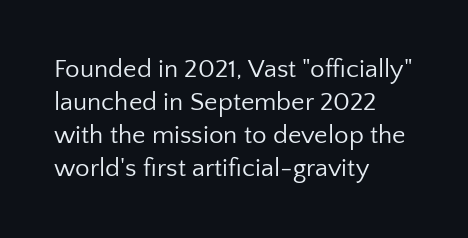
When letters stand straight like this, we call the style roman or upright. These lines sit exactly where default settings would place them. Students, note that the glyphs here touch the page at normal intervals. The passage shown is not bold in any degree. In CSS terms this would be text-align: left. Underlining? Definitely not there.
